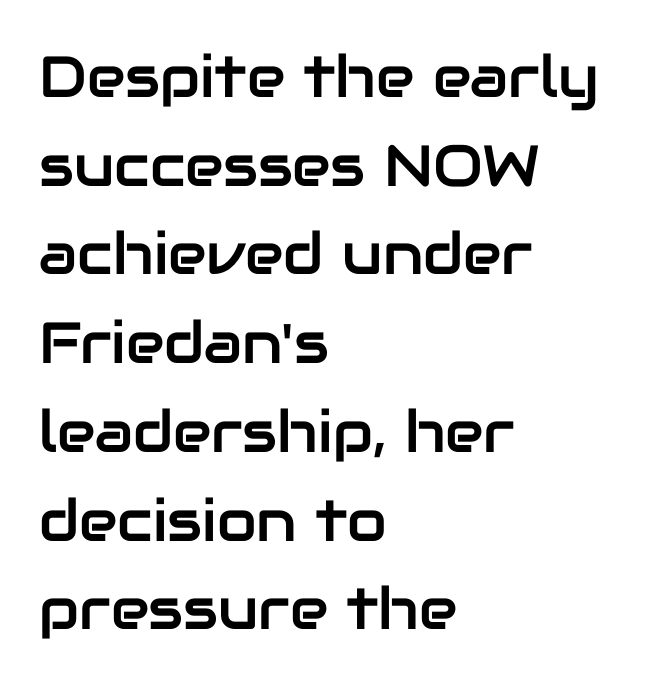
Does extra space separate the letters? No, they use regular spacing. The strip under each line holds only bare page. Posture: upright roman. The passage shown is typed in a proportional face where columns would drift. Grotesque or geometric, the face here clearly has no serifs.
